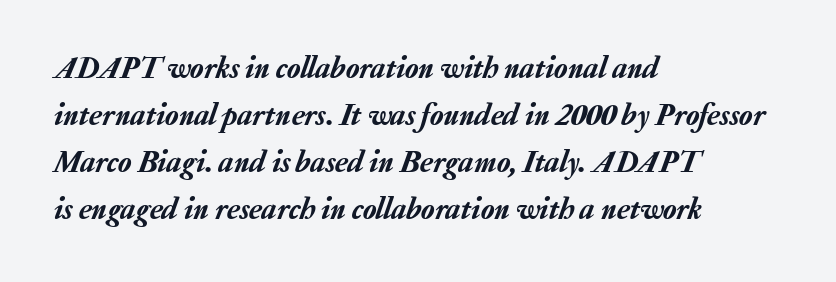
{"italic": "yes", "lean": "right", "slant_degrees": 20, "width": "normal", "stroke_contrast": "low", "x_height": "medium", "monospaced": "no", "underline": "no", "align": "left", "line_spacing": "normal", "line_spacing_ratio": 1.52, "letter_spacing": "normal", "letter_spacing_em": 0.0, "glyph_px": 31}
